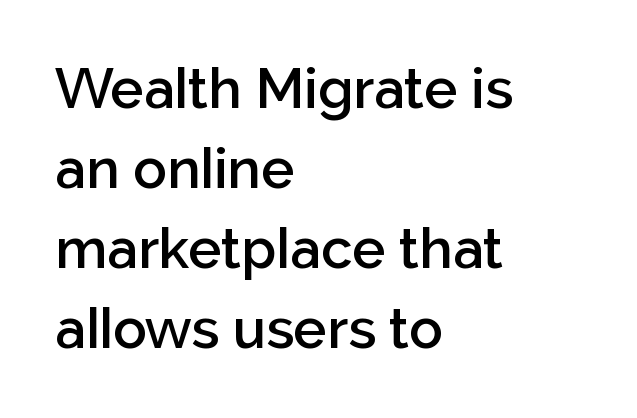
Default kerning and tracking; the words read as compact shapes. The gap between lines stays unmarked. These lines are set flush left with a ragged right edge. You can tell it's not italic because the verticals are truly vertical.
